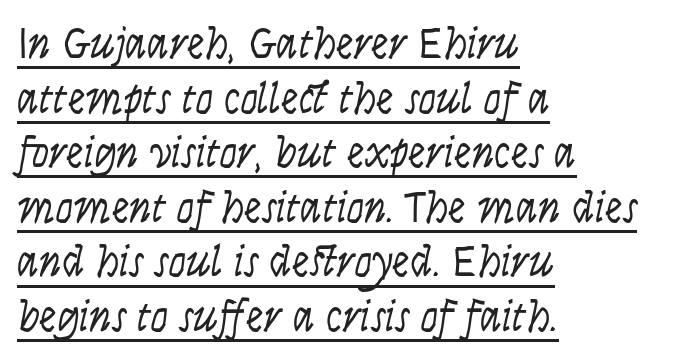
Note the varied advance widths — an 'i' is clearly narrower than an 'm'. These characters rest on top of a visible drawn line. Weight: not bold — regular or lighter. The paragraph shown leans on its left margin.
